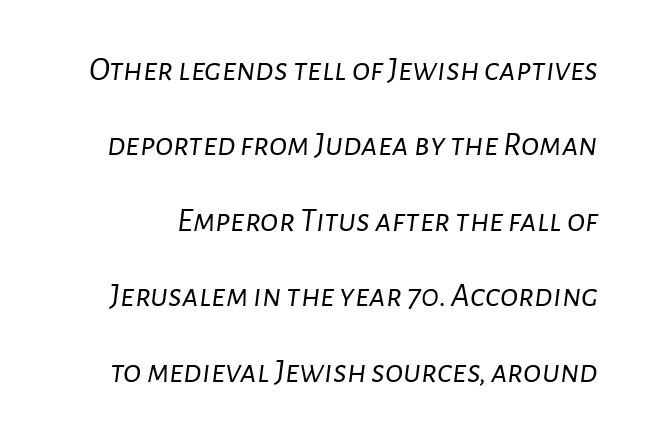
Q: Is the text bold? A: No.
Q: Is the text italic (slanted)? A: Yes, it leans right by about 7 degrees.
Q: Is the text underlined? A: No.
Q: Is the spacing between letters normal or unusually wide? A: Normal.
Q: Is the spacing between lines tight, normal or loose? A: Loose.
Q: Width (condensed, normal, or wide)? A: Normal.
Q: Stroke contrast? A: Low.
Q: x-height? A: Medium.
Q: Monospaced? A: No.
